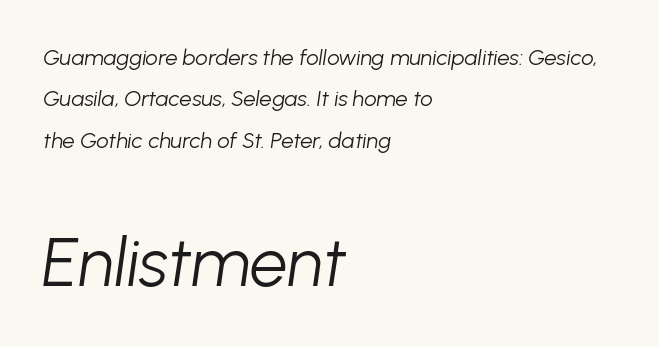
The lines in this sample share a left origin and differ only in where they stop. Anything drawn beneath the words? Only blank space. These lines are rendered in a variable-pitch font. No chunkiness to these letters — they're not bold.
